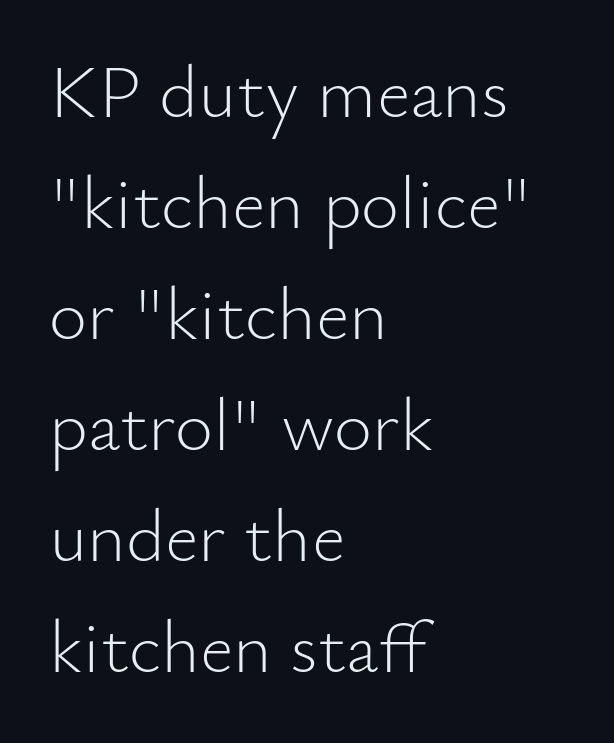
{"serif": "no", "italic": "no", "bold": "no", "weight": "light", "width": "normal", "stroke_contrast": "low", "x_height": "small", "monospaced": "no", "underline": "no", "align": "left", "line_spacing": "normal", "line_spacing_ratio": 1.5, "letter_spacing": "normal", "letter_spacing_em": 0.0, "glyph_px": 74}
